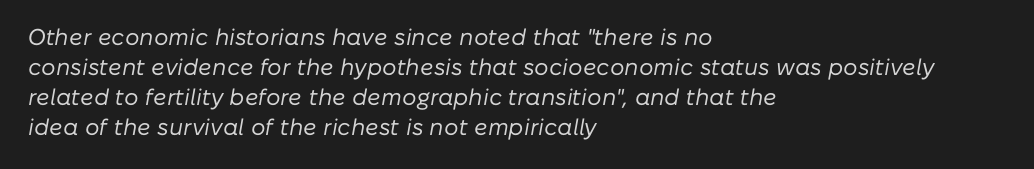
Honestly, the row spacing looks completely unremarkable. Spacing between characters is what you'd get straight out of the box. The paragraph has a hard left edge and a soft right edge. Heft: none added — not bold. The words here are not underlined.
